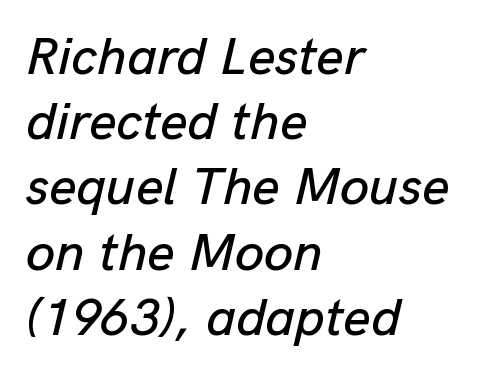
A typesetter would call this proportional, since set widths differ per character. Descenders are the only things crossing below the line. The passage shown has conventional tracking throughout. A classic flush-left, rag-right setting is used for this passage.
